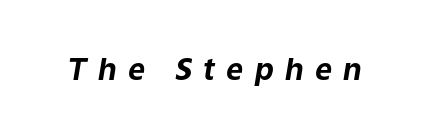
Q: Is the text bold? A: Yes.
Q: Is the text italic (slanted)? A: Yes, it leans right by about 9 degrees.
Q: Is the text underlined? A: No.
Q: Is the spacing between letters normal or unusually wide? A: Unusually wide.
Q: Width (condensed, normal, or wide)? A: Normal.
Q: Stroke contrast? A: Low.
Q: x-height? A: Medium.
Q: Monospaced? A: No.
